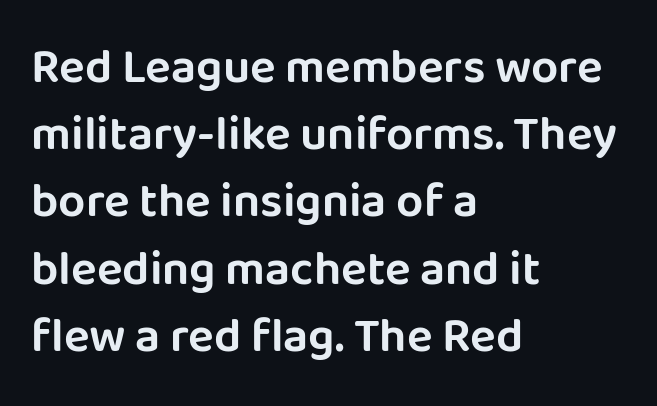
This is roman type, the default non-slanted kind. In terms of letterform style, serifs are entirely absent. Quick note: underline off. The horizontal fit of the characters is conventional and even. Vertically, the passage feels balanced, rows spaced as you'd expect. Varying glyph widths throughout — classic text-font behaviour.
